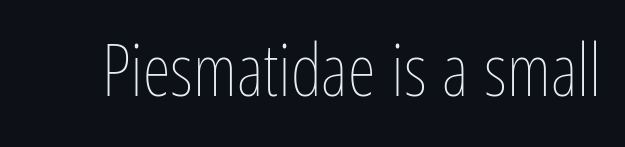
The face used here is proportionally spaced, like ordinary book or web type. The face used here is rendered with its standard letterfit. The zone under the glyphs is completely vacant. Is the type heavy? It reads as light-to-regular instead.
